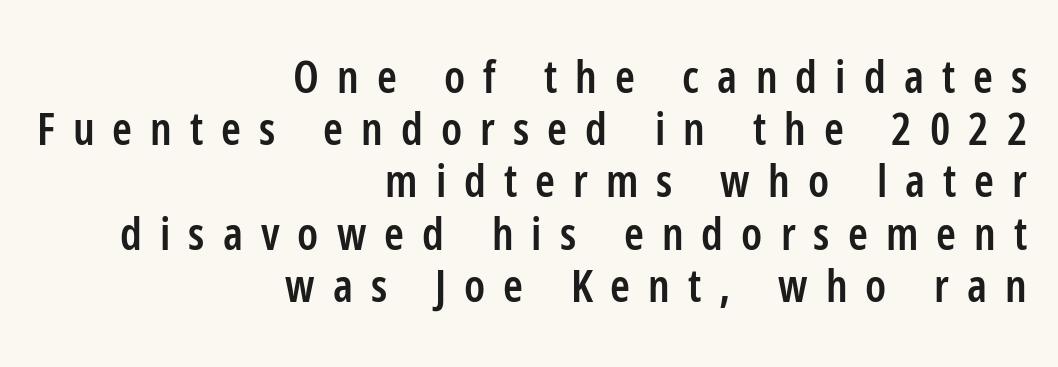
Q: Is the text bold? A: Semi-bold.
Q: Is the text italic (slanted)? A: No, it is upright.
Q: Is the typeface a serif or a sans-serif typeface? A: Sans-serif.
Q: Is the text underlined? A: No.
Q: How is the paragraph aligned? A: Right-aligned.
Q: Is the spacing between letters normal or unusually wide? A: Unusually wide.
Q: Width (condensed, normal, or wide)? A: Condensed.
Q: Stroke contrast? A: Low.
Q: x-height? A: Medium.
Q: Monospaced? A: No.
